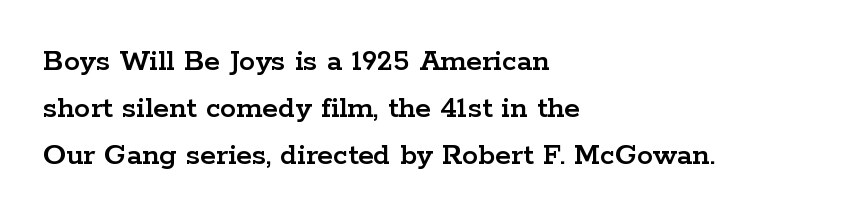
Unlike a clean sans, this face finishes its strokes with serifs. Successive baselines arrive at the customary interval. Does extra space separate the letters? No, they use regular spacing. The passage shown is typed in a proportional face where columns would drift. All the whitespace from short lines collects on the right.
